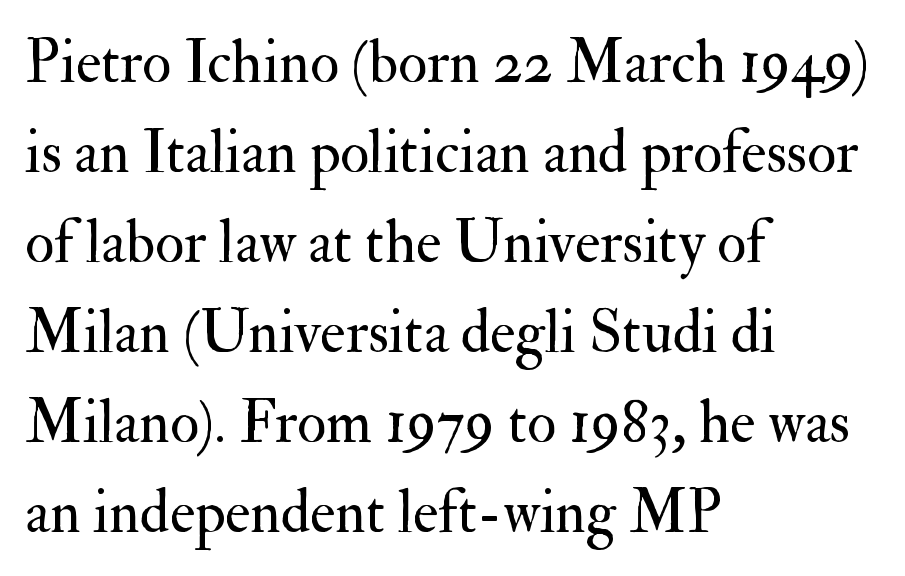
The image shows 60 px regular-weight serif type, upright; set left-aligned, normal line spacing (1.5x), normal letter spacing, not underlined; medium stroke contrast and a small x-height.
